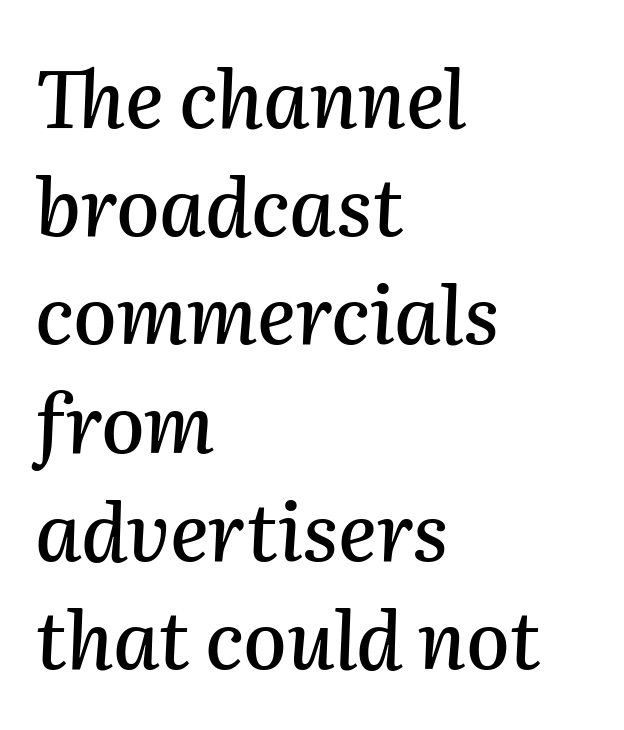
The image shows 79 px text type, italic (leaning right); set left-aligned, normal line spacing (1.37x), normal letter spacing, not underlined; medium stroke contrast and a medium x-height.
